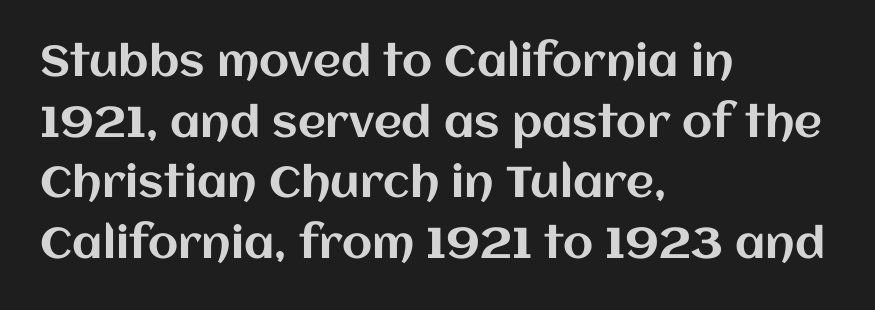
Q: Is the text italic (slanted)? A: No, it is upright.
Q: Is the text underlined? A: No.
Q: How is the paragraph aligned? A: Left-aligned.
Q: Is the spacing between letters normal or unusually wide? A: Normal.
Q: Is the spacing between lines tight, normal or loose? A: Normal.
Q: Width (condensed, normal, or wide)? A: Normal.
Q: Stroke contrast? A: Medium.
Q: x-height? A: Large.
Q: Monospaced? A: No.
